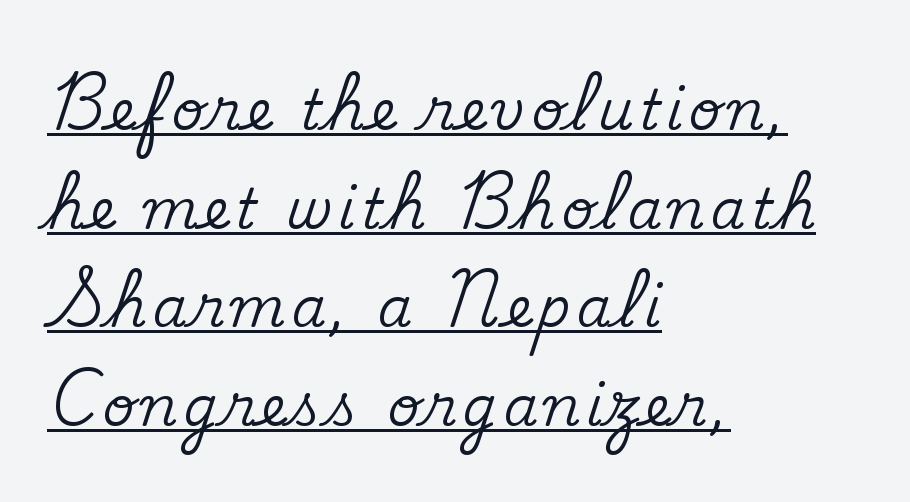
Q: Is the text italic (slanted)? A: Yes.
Q: Is the text underlined? A: Yes.
Q: How is the paragraph aligned? A: Left-aligned.
Q: Width (condensed, normal, or wide)? A: Normal.
Q: Stroke contrast? A: Medium.
Q: x-height? A: Small.
Q: Monospaced? A: No.
